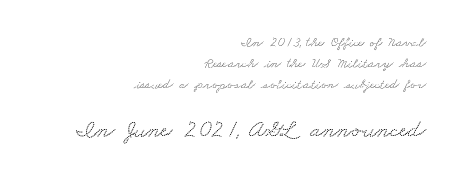
{"underline": "no", "align": "right", "line_spacing": "normal", "line_spacing_ratio": 1.51, "letter_spacing": "normal", "letter_spacing_em": 0.0, "larger_block": "second", "size_ratio": 1.79, "glyph_px": 25}
